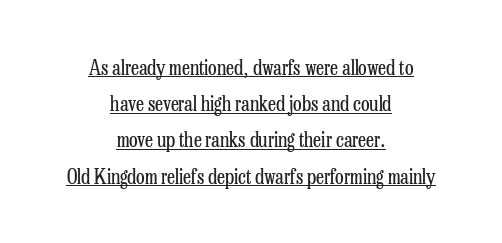
{"italic": "no", "bold": "no", "underline": "yes", "align": "center", "line_spacing_ratio": 1.81, "letter_spacing": "normal", "letter_spacing_em": 0.0, "glyph_px": 20}
